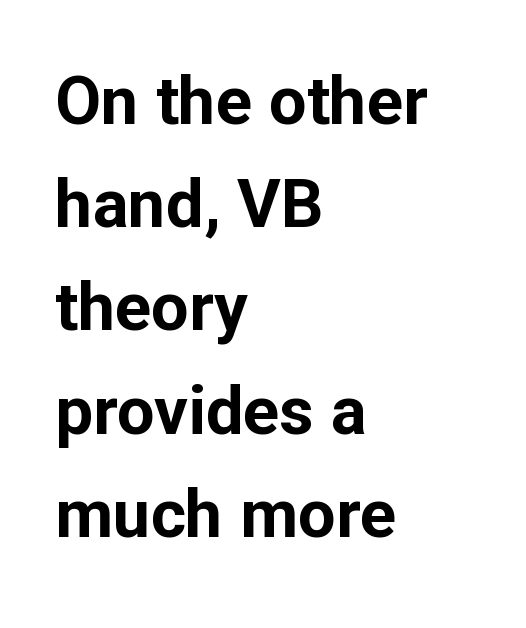
Think of a printed novel: that variable character pitch is what you see here. Characters follow at the spacing the type designer built in. Each new line begins a customary step beneath the previous one. As a designer I'd log this as weight 700, bold.
